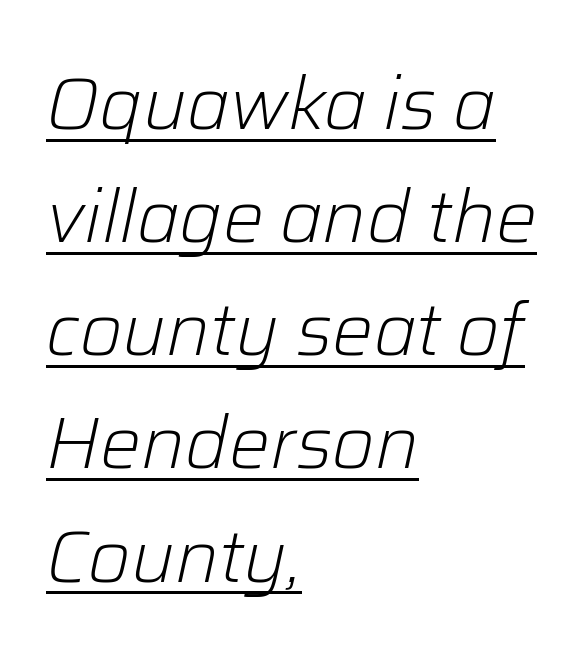
Q: Is the text bold? A: No.
Q: Is the text italic (slanted)? A: Yes, it leans right by about 12 degrees.
Q: Is the text underlined? A: Yes.
Q: How is the paragraph aligned? A: Left-aligned.
Q: Is the spacing between letters normal or unusually wide? A: Normal.
Q: Is the spacing between lines tight, normal or loose? A: Normal.
Q: Width (condensed, normal, or wide)? A: Normal.
Q: Stroke contrast? A: Low.
Q: x-height? A: Medium.
Q: Monospaced? A: No.
